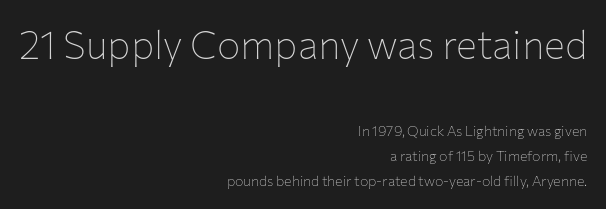
Q: Is the text bold? A: No.
Q: Is the text italic (slanted)? A: No, it is upright.
Q: Is the typeface a serif or a sans-serif typeface? A: Sans-serif.
Q: Is the text underlined? A: No.
Q: How is the paragraph aligned? A: Right-aligned.
Q: Is the spacing between letters normal or unusually wide? A: Normal.
Q: Which block of text is set in a larger size, the first (top) or the second (bottom)? A: The first (top) one.
Q: Width (condensed, normal, or wide)? A: Normal.
Q: Stroke contrast? A: Low.
Q: x-height? A: Medium.
Q: Monospaced? A: No.
